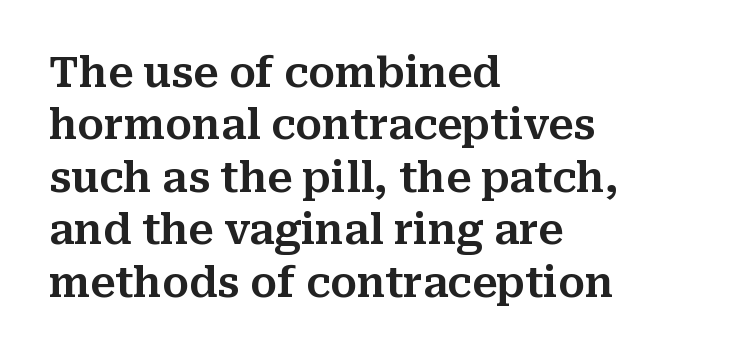
Q: Is the text italic (slanted)? A: No, it is upright.
Q: Is the typeface a serif or a sans-serif typeface? A: Serif.
Q: Is the text underlined? A: No.
Q: How is the paragraph aligned? A: Left-aligned.
Q: Is the spacing between letters normal or unusually wide? A: Normal.
Q: Is the spacing between lines tight, normal or loose? A: Normal.
Q: Width (condensed, normal, or wide)? A: Normal.
Q: Stroke contrast? A: Medium.
Q: x-height? A: Medium.
Q: Monospaced? A: No.
